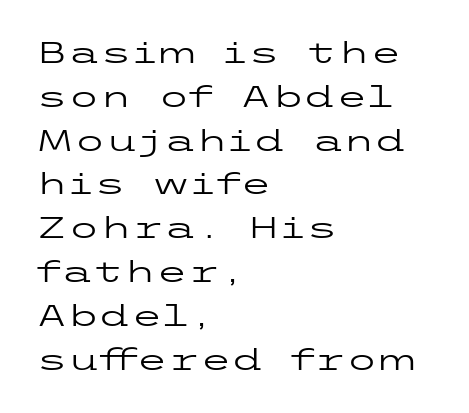
{"serif": "no", "italic": "no", "bold": "no", "weight": "regular", "width": "wide", "stroke_contrast": "low", "x_height": "medium", "underline": "no", "align": "left", "line_spacing": "normal", "line_spacing_ratio": 1.51, "letter_spacing": "normal", "letter_spacing_em": 0.0, "glyph_px": 29}
